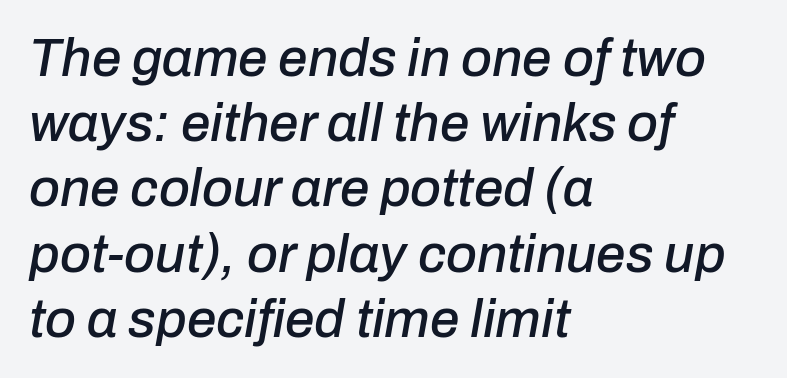
{"italic": "yes", "lean": "right", "slant_degrees": 10, "width": "normal", "stroke_contrast": "low", "x_height": "medium", "monospaced": "no", "underline": "no", "align": "left", "line_spacing_ratio": 1.23, "letter_spacing": "normal", "letter_spacing_em": 0.0, "glyph_px": 53}
